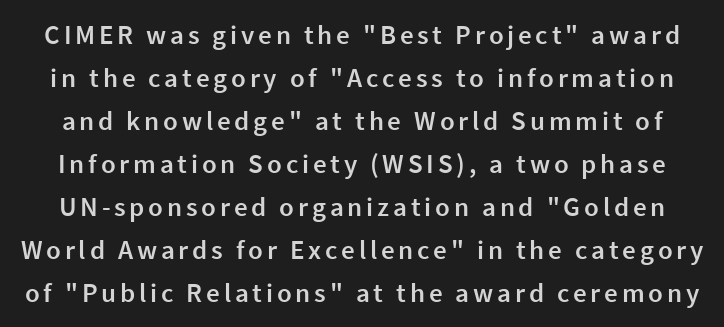
The image shows 27 px text type, upright; set normal line spacing (1.59x), not underlined.
